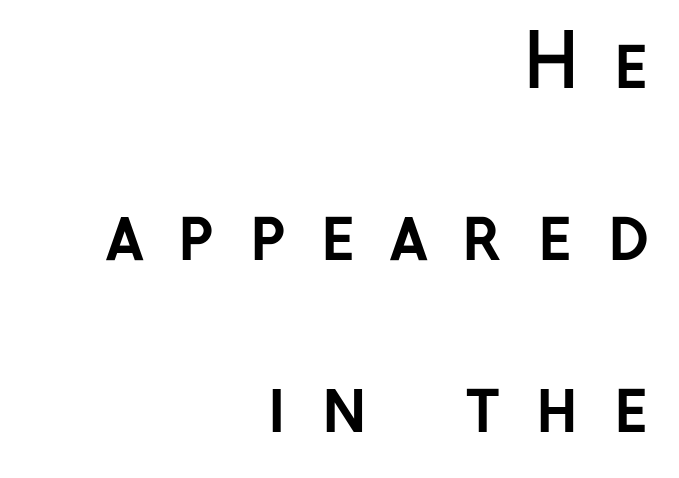
Q: Is the text bold? A: Yes.
Q: Is the text italic (slanted)? A: No, it is upright.
Q: Is the typeface a serif or a sans-serif typeface? A: Sans-serif.
Q: Is the text underlined? A: No.
Q: How is the paragraph aligned? A: Right-aligned.
Q: Is the spacing between letters normal or unusually wide? A: Unusually wide.
Q: Is the spacing between lines tight, normal or loose? A: Loose.
Q: Width (condensed, normal, or wide)? A: Normal.
Q: Stroke contrast? A: Low.
Q: x-height? A: Medium.
Q: Monospaced? A: No.
